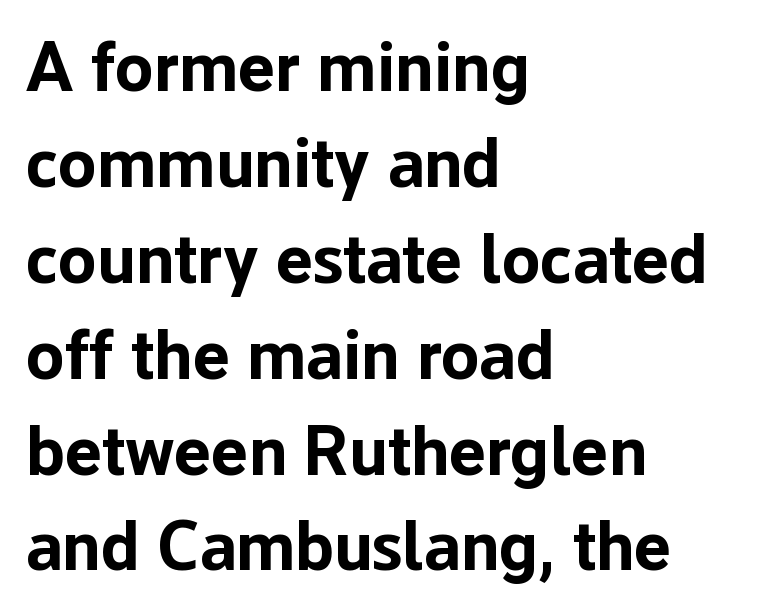
{"serif": "no", "italic": "no", "bold": "yes", "weight": "bold", "width": "normal", "stroke_contrast": "low", "x_height": "medium", "monospaced": "no", "underline": "no", "align": "left", "line_spacing": "normal", "line_spacing_ratio": 1.37, "letter_spacing": "normal", "letter_spacing_em": 0.0, "glyph_px": 70}
